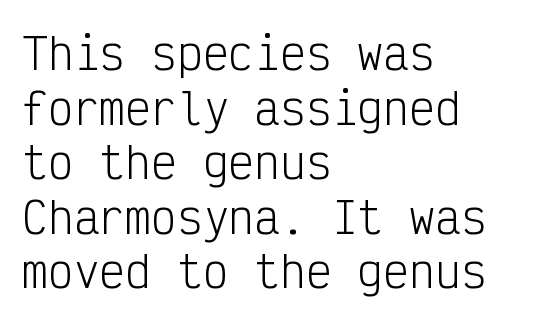
{"serif": "no", "italic": "no", "bold": "no", "weight": "light", "width": "condensed", "stroke_contrast": "low", "x_height": "medium", "monospaced": "yes", "underline": "no", "align": "left", "line_spacing": "normal", "line_spacing_ratio": 1.27, "letter_spacing": "normal", "letter_spacing_em": 0.0, "glyph_px": 43}
